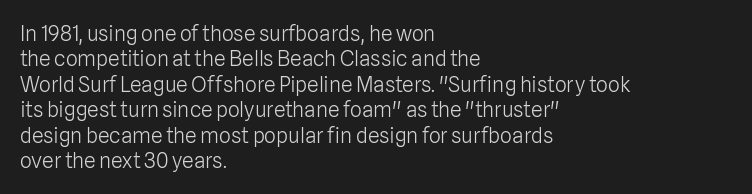
{"italic": "no", "bold": "no", "underline": "no", "align": "left", "line_spacing_ratio": 1.21, "letter_spacing": "normal", "letter_spacing_em": 0.0, "glyph_px": 21}
